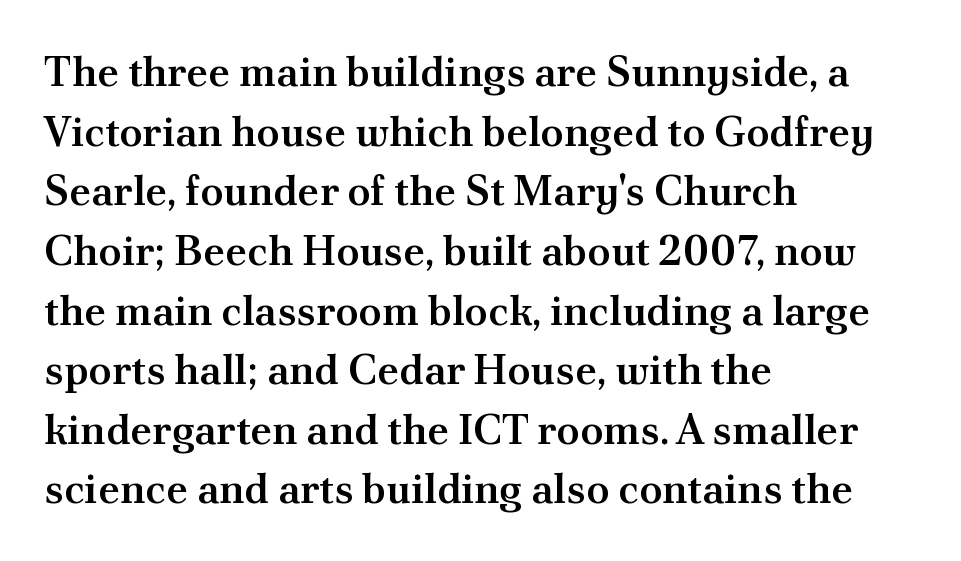
Q: Is the text bold? A: Semi-bold.
Q: Is the text italic (slanted)? A: No, it is upright.
Q: Is the typeface a serif or a sans-serif typeface? A: Serif.
Q: Is the text underlined? A: No.
Q: How is the paragraph aligned? A: Left-aligned.
Q: Is the spacing between letters normal or unusually wide? A: Normal.
Q: Is the spacing between lines tight, normal or loose? A: Normal.
Q: Width (condensed, normal, or wide)? A: Normal.
Q: Stroke contrast? A: Medium.
Q: x-height? A: Small.
Q: Monospaced? A: No.
